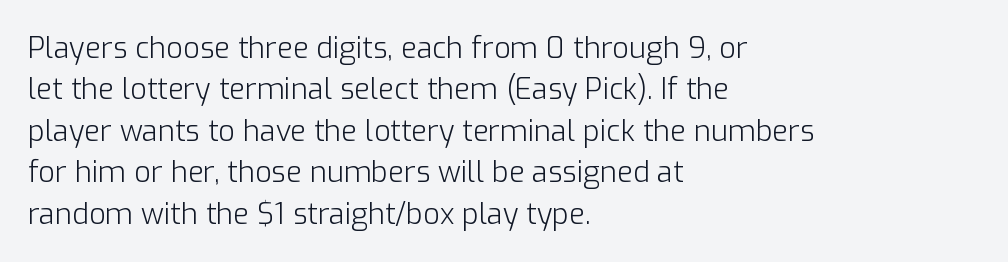
{"serif": "no", "italic": "no", "bold": "no", "weight": "light", "width": "normal", "stroke_contrast": "low", "x_height": "medium", "monospaced": "no", "underline": "no", "align": "left", "line_spacing": "normal", "line_spacing_ratio": 1.43, "letter_spacing": "normal", "letter_spacing_em": 0.0, "glyph_px": 29}
